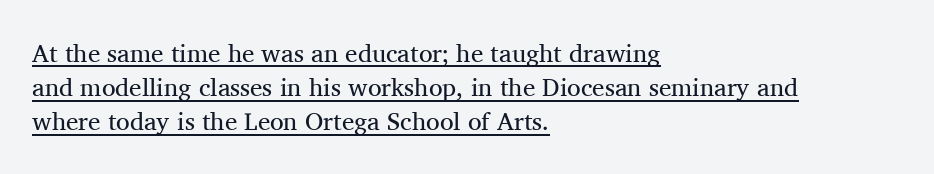
The image shows 25 px text type, upright; set left-aligned, normal line spacing (1.37x), normal letter spacing, underlined.
